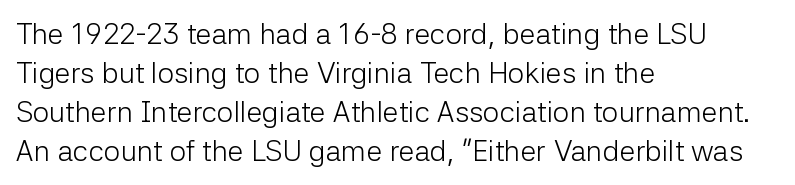
The image shows 29 px light sans-serif type, upright; set left-aligned, normal line spacing (1.35x), normal letter spacing, not underlined; low stroke contrast and a medium x-height.
